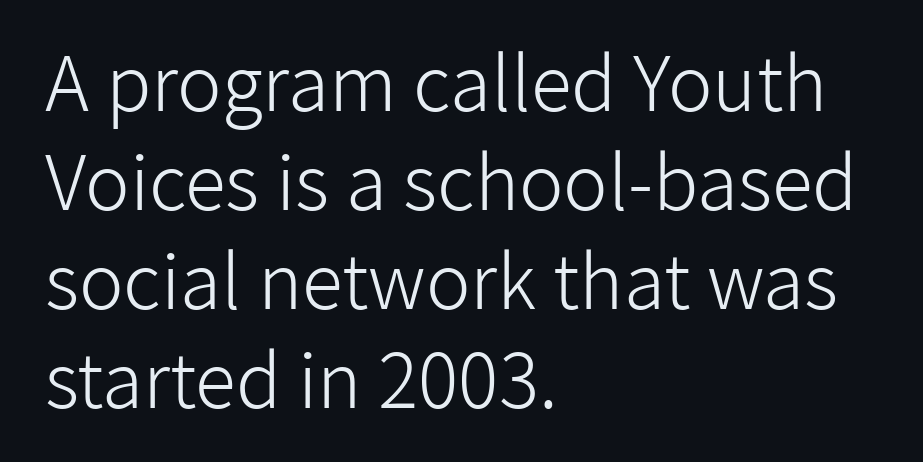
Q: Is the text bold? A: No.
Q: Is the text italic (slanted)? A: No, it is upright.
Q: Is the typeface a serif or a sans-serif typeface? A: Sans-serif.
Q: Is the text underlined? A: No.
Q: How is the paragraph aligned? A: Left-aligned.
Q: Is the spacing between letters normal or unusually wide? A: Normal.
Q: Is the spacing between lines tight, normal or loose? A: Normal.
Q: Width (condensed, normal, or wide)? A: Normal.
Q: Stroke contrast? A: Low.
Q: x-height? A: Medium.
Q: Monospaced? A: No.
